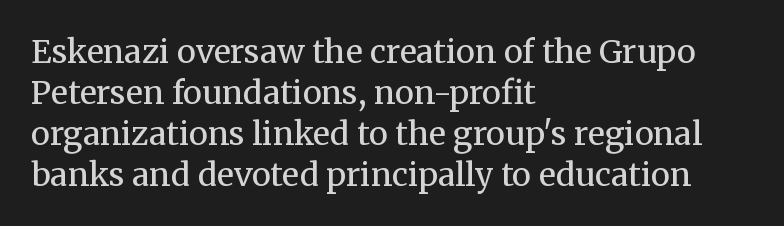
The image shows 32 px regular-weight serif type, upright; set left-aligned, normal line spacing (1.28x), normal letter spacing, not underlined; medium stroke contrast and a medium x-height.
